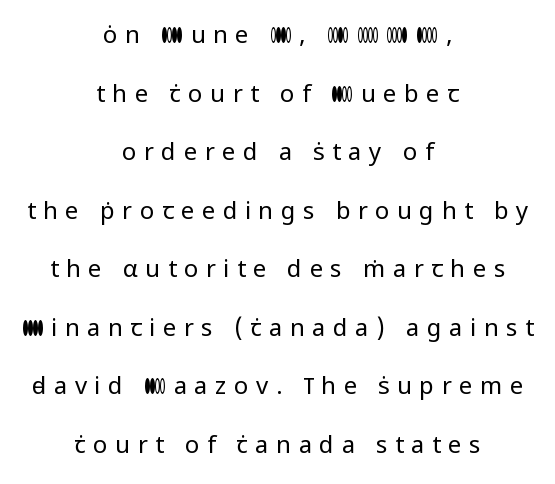
Q: Is the text bold? A: No.
Q: Is the text italic (slanted)? A: No, it is upright.
Q: Is the text underlined? A: No.
Q: How is the paragraph aligned? A: Centered.
Q: Is the spacing between letters normal or unusually wide? A: Unusually wide.
Q: Is the spacing between lines tight, normal or loose? A: Loose.
